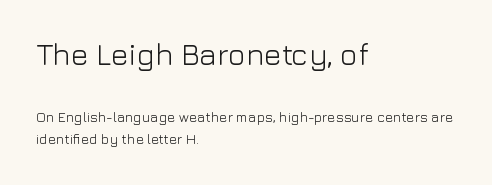
The space directly below the letters is spotless. If you drew a ruler down the left edge, every line would touch it. Is there any slant? The stems are plumb. This is sans-serif lettering, the kind often seen on screens and signage. Caption: upper text group enlarged, lower text group reduced.
